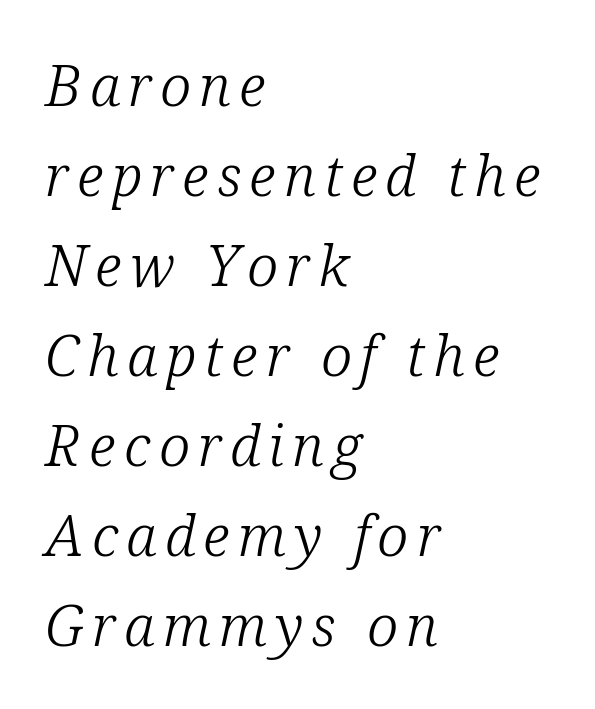
Q: Is the text bold? A: No.
Q: Is the text italic (slanted)? A: Yes, it leans right by about 12 degrees.
Q: Is the typeface a serif or a sans-serif typeface? A: Serif.
Q: Is the text underlined? A: No.
Q: How is the paragraph aligned? A: Left-aligned.
Q: Is the spacing between lines tight, normal or loose? A: Normal.
Q: Width (condensed, normal, or wide)? A: Normal.
Q: Stroke contrast? A: Low.
Q: x-height? A: Medium.
Q: Monospaced? A: No.
